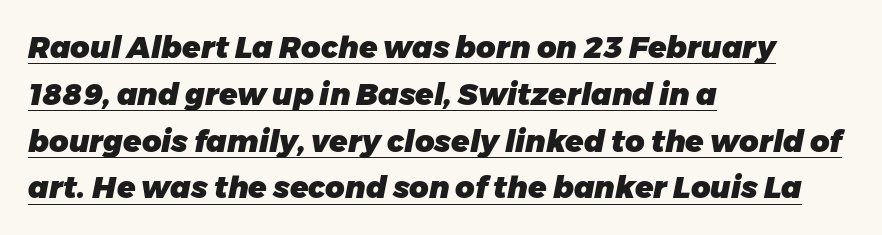
The image shows 30 px heavy type, italic (leaning right); set left-aligned, normal line spacing (1.56x), normal letter spacing, underlined; low stroke contrast and a medium x-height.
